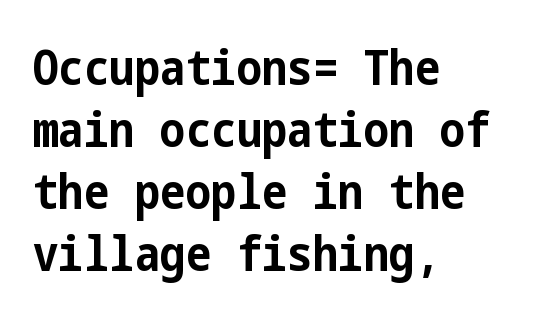
The image shows 48 px bold, condensed sans-serif type, upright; set left-aligned, normal line spacing (1.29x), normal letter spacing, not underlined; low stroke contrast and a medium x-height.
